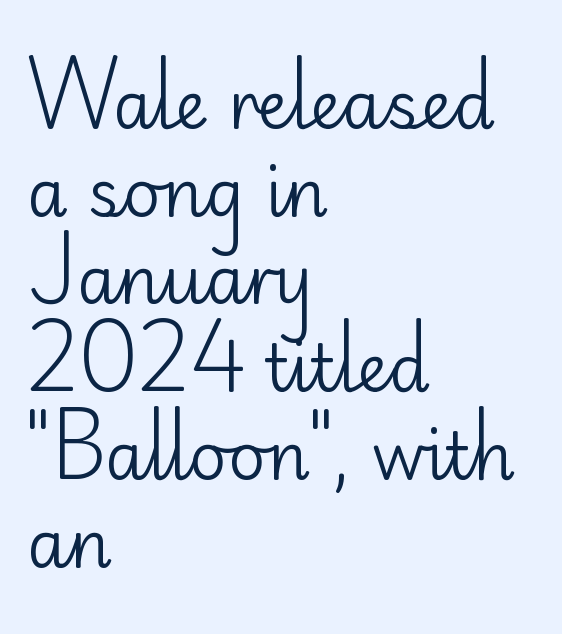
Q: Is the text bold? A: No.
Q: Is the text italic (slanted)? A: No, it is upright.
Q: Is the typeface a serif or a sans-serif typeface? A: Sans-serif.
Q: Is the text underlined? A: No.
Q: How is the paragraph aligned? A: Left-aligned.
Q: Is the spacing between letters normal or unusually wide? A: Normal.
Q: Is the spacing between lines tight, normal or loose? A: Normal.
Q: Width (condensed, normal, or wide)? A: Normal.
Q: Stroke contrast? A: Low.
Q: x-height? A: Small.
Q: Monospaced? A: No.
